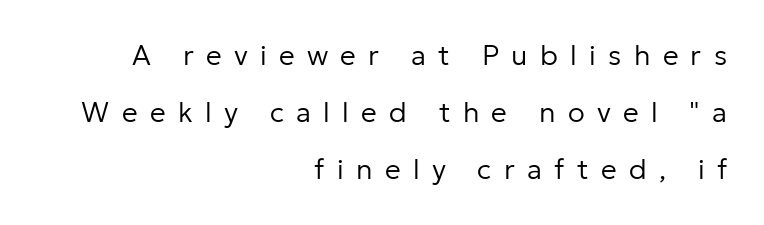
The baseline area is clear. Regarding serifs, this sample does without them. One glance says open: line gaps are wider than usual. These lines have a slow, spaced-out rhythm from letter to letter. The font sits on the lighter half of the weight spectrum, regular included.
